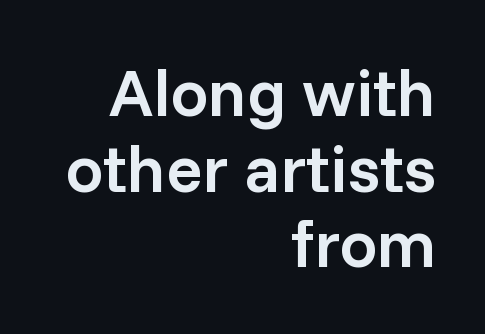
The image shows 67 px semibold sans-serif type, upright; set right-aligned, tight line spacing (1.13x), normal letter spacing, not underlined; low stroke contrast and a medium x-height.
